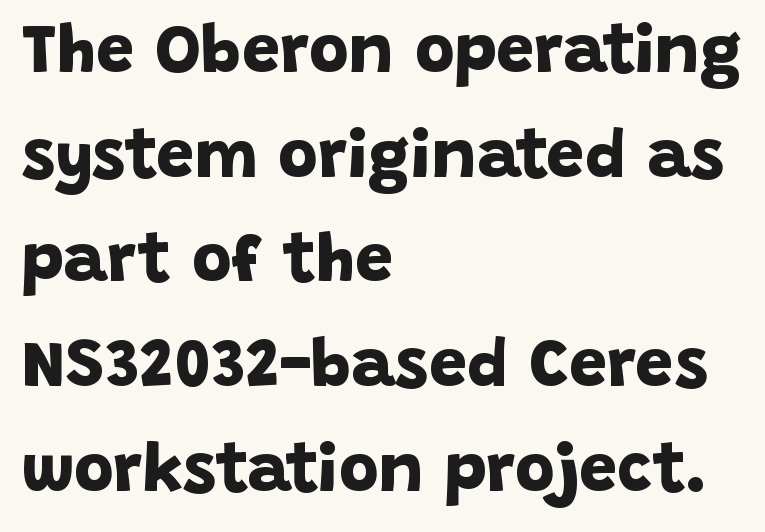
Spacing verdict: proportional, widths tailored to each character. Each glyph is drawn with heavy, bold strokes. The gap between lines stays unmarked. Evenly set lines give the paragraph a standard silhouette. The type family on display is of the sans-serif kind.
